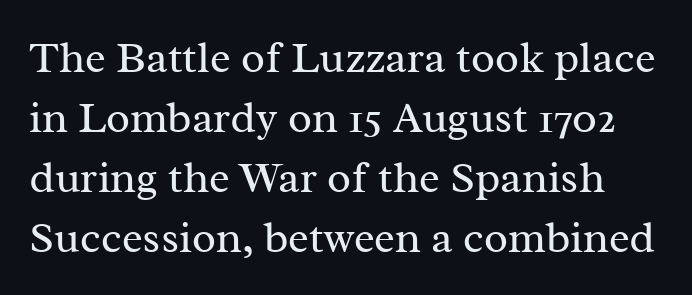
{"serif": "yes", "italic": "no", "bold": "no", "weight": "regular", "width": "normal", "stroke_contrast": "medium", "x_height": "medium", "monospaced": "no", "underline": "no", "line_spacing": "normal", "line_spacing_ratio": 1.36, "letter_spacing": "normal", "letter_spacing_em": 0.0, "glyph_px": 44}
